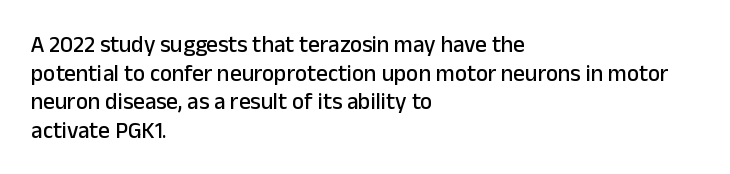
Q: Is the text italic (slanted)? A: No, it is upright.
Q: Is the text underlined? A: No.
Q: How is the paragraph aligned? A: Left-aligned.
Q: Is the spacing between letters normal or unusually wide? A: Normal.
